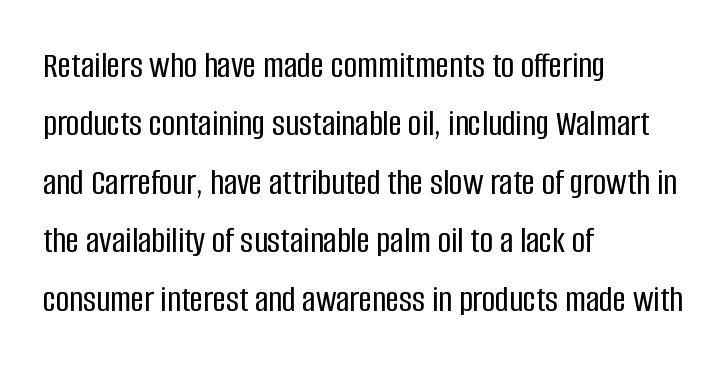
Q: Is the text italic (slanted)? A: No, it is upright.
Q: Is the typeface a serif or a sans-serif typeface? A: Sans-serif.
Q: Is the text underlined? A: No.
Q: How is the paragraph aligned? A: Left-aligned.
Q: Is the spacing between letters normal or unusually wide? A: Normal.
Q: Is the spacing between lines tight, normal or loose? A: Normal.
Q: Width (condensed, normal, or wide)? A: Condensed.
Q: Stroke contrast? A: Low.
Q: x-height? A: Large.
Q: Monospaced? A: No.
